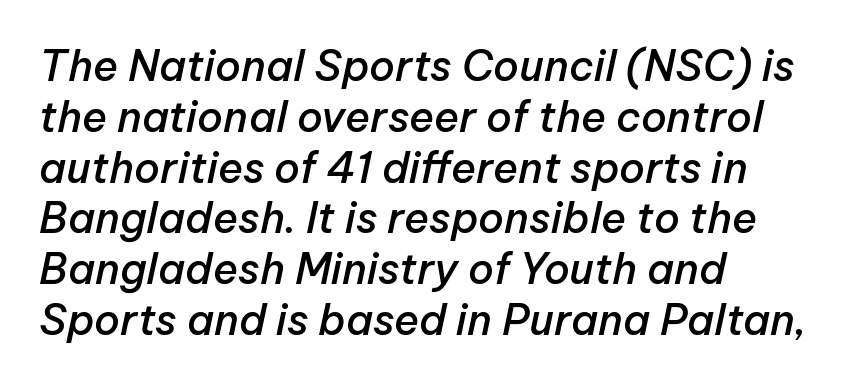
{"italic": "yes", "lean": "right", "slant_degrees": 12, "bold": "semi", "weight": "semibold", "width": "normal", "stroke_contrast": "low", "x_height": "medium", "monospaced": "no", "underline": "no", "align": "left", "line_spacing_ratio": 1.21, "letter_spacing": "normal", "letter_spacing_em": 0.0, "glyph_px": 42}
